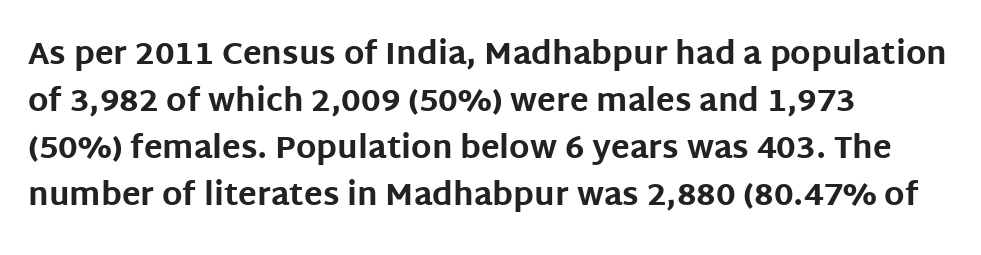
{"serif": "no", "italic": "no", "bold": "yes", "weight": "bold", "width": "normal", "stroke_contrast": "low", "x_height": "large", "monospaced": "no", "underline": "no", "align": "left", "line_spacing": "normal", "line_spacing_ratio": 1.52, "letter_spacing": "normal", "letter_spacing_em": 0.0, "glyph_px": 31}
